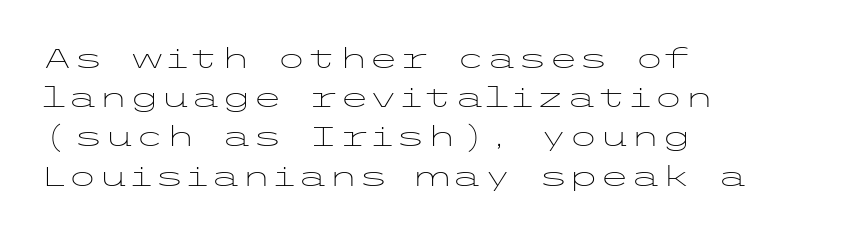
Typographically, this falls in the sans-serif category. The lettering stays uniformly vertical, giving the passage a roman look. Weight: in the light-to-regular range. The baseline area is clear.
